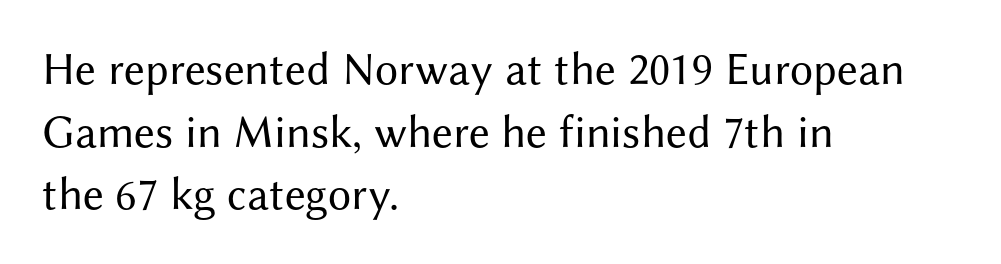
Q: Is the text bold? A: No.
Q: Is the text italic (slanted)? A: No, it is upright.
Q: Is the typeface a serif or a sans-serif typeface? A: Sans-serif.
Q: Is the text underlined? A: No.
Q: How is the paragraph aligned? A: Left-aligned.
Q: Is the spacing between letters normal or unusually wide? A: Normal.
Q: Is the spacing between lines tight, normal or loose? A: Normal.
Q: Width (condensed, normal, or wide)? A: Normal.
Q: Stroke contrast? A: Medium.
Q: x-height? A: Medium.
Q: Monospaced? A: No.
